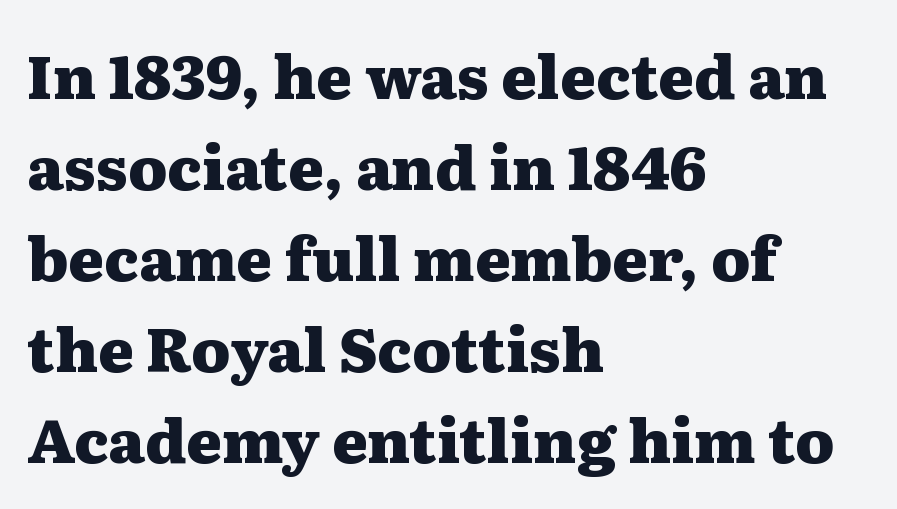
{"serif": "yes", "italic": "no", "bold": "yes", "weight": "heavy", "width": "wide", "stroke_contrast": "medium", "x_height": "medium", "monospaced": "no", "underline": "no", "align": "left", "line_spacing": "normal", "line_spacing_ratio": 1.49, "letter_spacing": "normal", "letter_spacing_em": 0.0, "glyph_px": 61}
